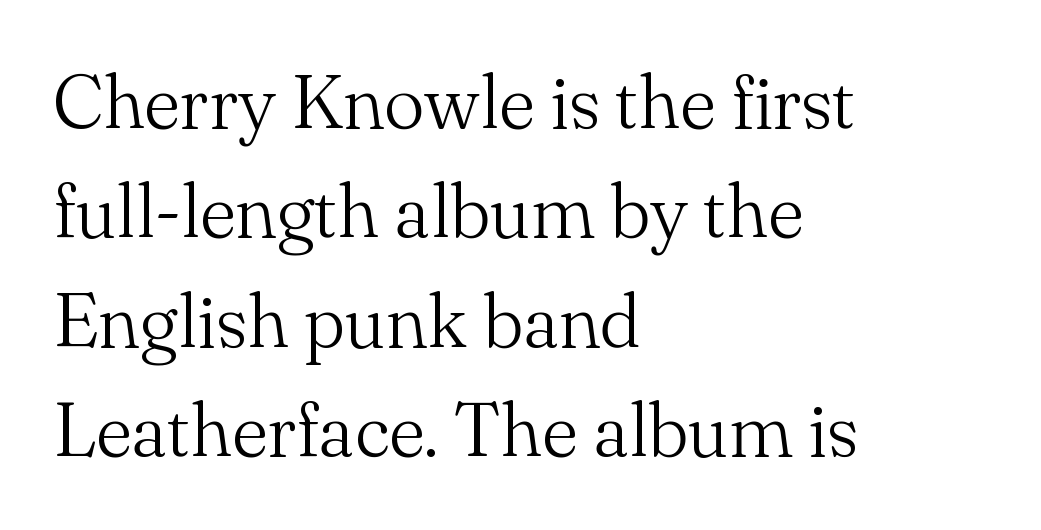
Q: Is the text bold? A: No.
Q: Is the text italic (slanted)? A: No, it is upright.
Q: Is the typeface a serif or a sans-serif typeface? A: Serif.
Q: Is the text underlined? A: No.
Q: How is the paragraph aligned? A: Left-aligned.
Q: Is the spacing between letters normal or unusually wide? A: Normal.
Q: Is the spacing between lines tight, normal or loose? A: Normal.
Q: Width (condensed, normal, or wide)? A: Normal.
Q: Stroke contrast? A: Medium.
Q: x-height? A: Small.
Q: Monospaced? A: No.
